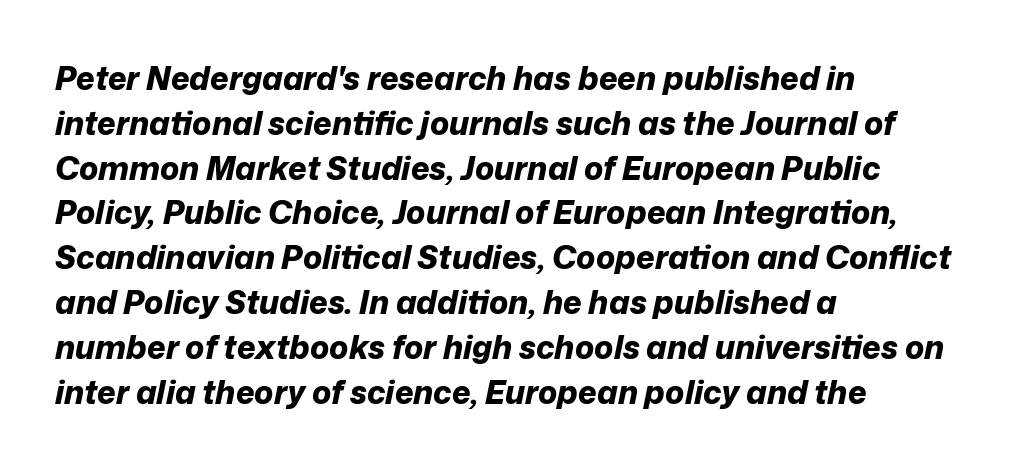
The image shows 32 px bold type, italic (leaning right); set left-aligned, normal line spacing (1.4x), normal letter spacing, not underlined; low stroke contrast and a medium x-height.
